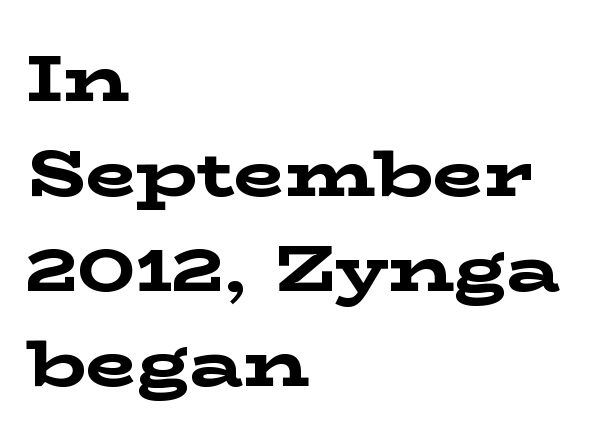
{"serif": "yes", "italic": "no", "bold": "yes", "weight": "bold", "width": "wide", "stroke_contrast": "low", "x_height": "medium", "monospaced": "no", "underline": "no", "align": "left", "line_spacing": "normal", "line_spacing_ratio": 1.44, "letter_spacing": "normal", "letter_spacing_em": 0.0, "glyph_px": 66}
